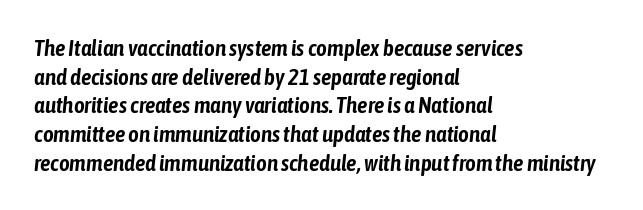
{"italic": "yes", "lean": "right", "slant_degrees": 6, "underline": "no", "align": "left", "line_spacing": "normal", "line_spacing_ratio": 1.25, "letter_spacing": "normal", "letter_spacing_em": 0.0, "glyph_px": 23}
